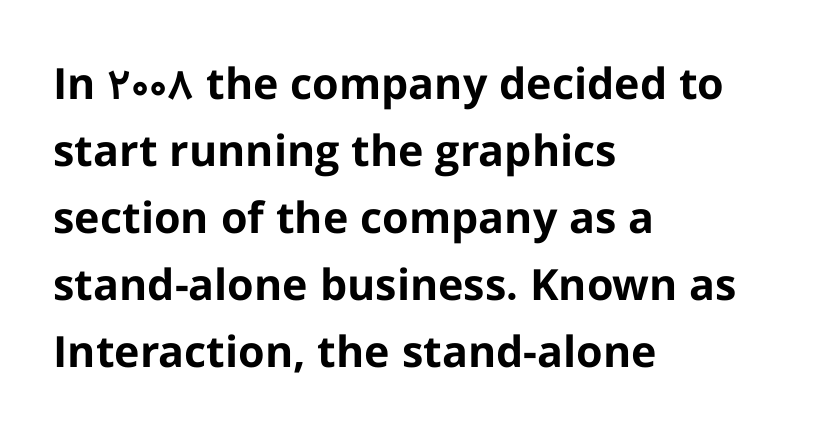
The image shows 43 px bold sans-serif type, upright; set left-aligned, normal line spacing (1.56x), normal letter spacing, not underlined; low stroke contrast and a medium x-height.
